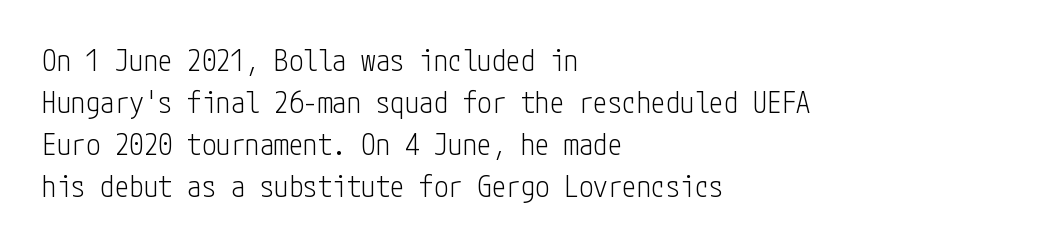
Q: Is the text bold? A: No.
Q: Is the text italic (slanted)? A: No, it is upright.
Q: Is the typeface a serif or a sans-serif typeface? A: Sans-serif.
Q: Is the text underlined? A: No.
Q: How is the paragraph aligned? A: Left-aligned.
Q: Is the spacing between letters normal or unusually wide? A: Normal.
Q: Is the spacing between lines tight, normal or loose? A: Normal.
Q: Width (condensed, normal, or wide)? A: Condensed.
Q: Stroke contrast? A: Low.
Q: x-height? A: Medium.
